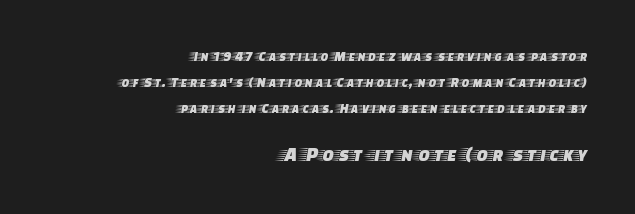
{"underline": "no", "align": "right", "line_spacing_ratio": 1.85, "letter_spacing": "normal", "letter_spacing_em": 0.0, "larger_block": "second", "size_ratio": 1.5, "glyph_px": 21}
